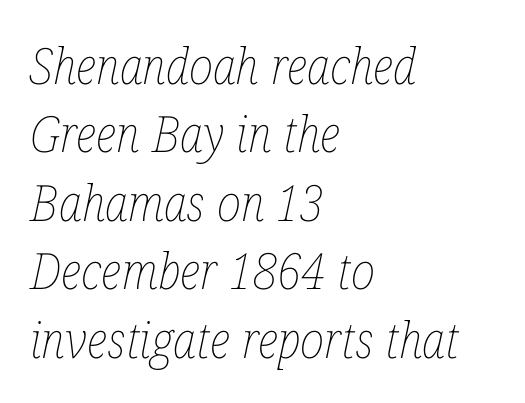
Proportional: the letters do not fall into vertical columns. Every row of glyphs begins at an identical x-position on the left. The font's italic variant was chosen for this text. No extra ink here — the face is not bold. Does the leading feel generous? No, just average. Between one letter and the next there's only the usual sliver of space.
